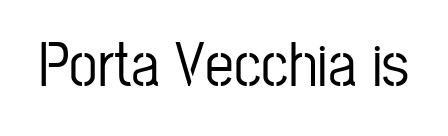
The image shows 64 px condensed sans-serif type, upright; set normal letter spacing, not underlined; low stroke contrast and a medium x-height.
